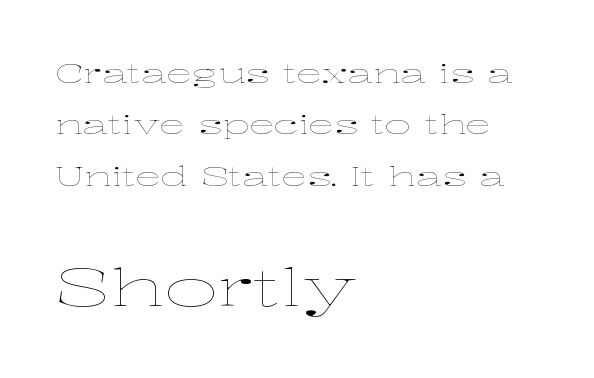
The ragged edge is on the right, which tells us the setting is flush left. The lower block of text is set noticeably larger than the block above it. Underline: absent. The tracking reads as untouched default to a designer's eye. Airy leading. Think standard paragraph weight, or any step lighter than that.
